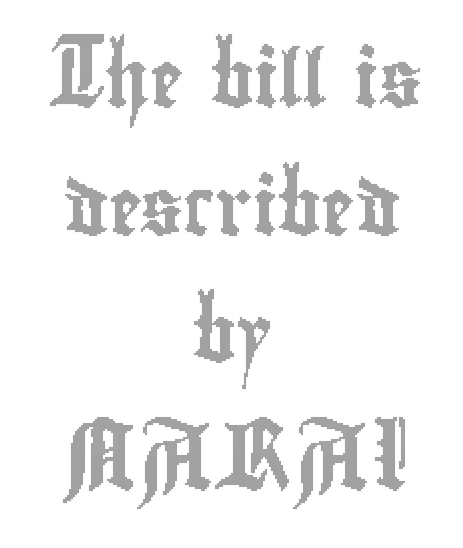
{"italic": "no", "width": "condensed", "x_height": "small", "monospaced": "no", "underline": "no", "align": "center", "line_spacing": "loose", "line_spacing_ratio": 2.28, "letter_spacing": "normal", "letter_spacing_em": 0.0, "glyph_px": 56}
